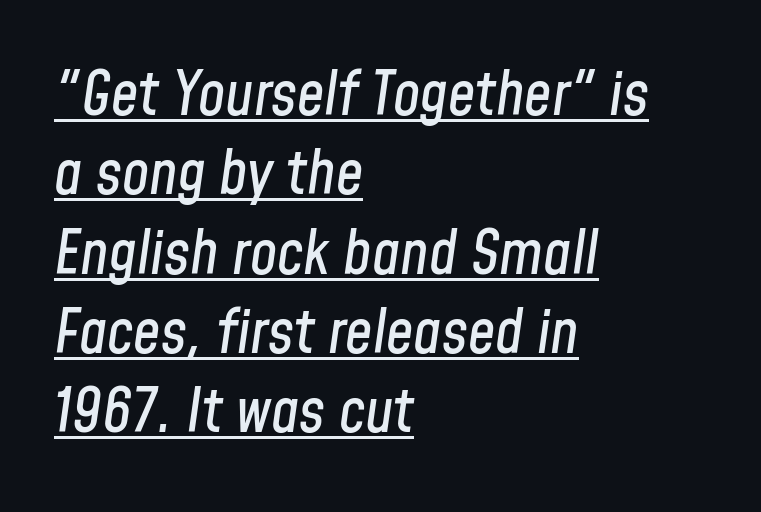
The string is rendered with underlining switched on. Compared with ordinary roman type, these characters are visibly tilted. Is this a fixed-width face? No — the glyphs have proportional, varying widths. Each new line begins a customary step beneath the previous one.
